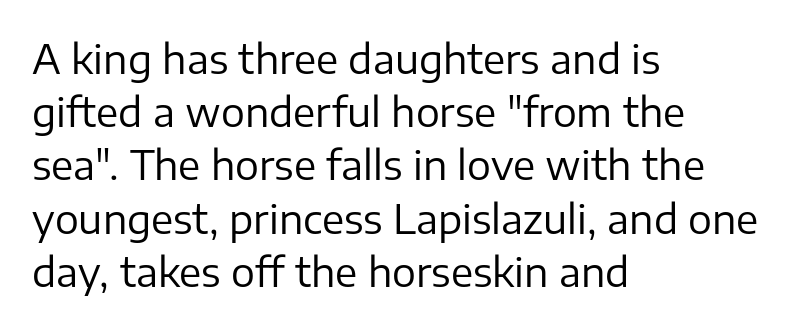
Q: Is the text bold? A: No.
Q: Is the text italic (slanted)? A: No, it is upright.
Q: Is the typeface a serif or a sans-serif typeface? A: Sans-serif.
Q: Is the text underlined? A: No.
Q: How is the paragraph aligned? A: Left-aligned.
Q: Is the spacing between letters normal or unusually wide? A: Normal.
Q: Is the spacing between lines tight, normal or loose? A: Normal.
Q: Width (condensed, normal, or wide)? A: Normal.
Q: Stroke contrast? A: Low.
Q: x-height? A: Medium.
Q: Monospaced? A: No.
